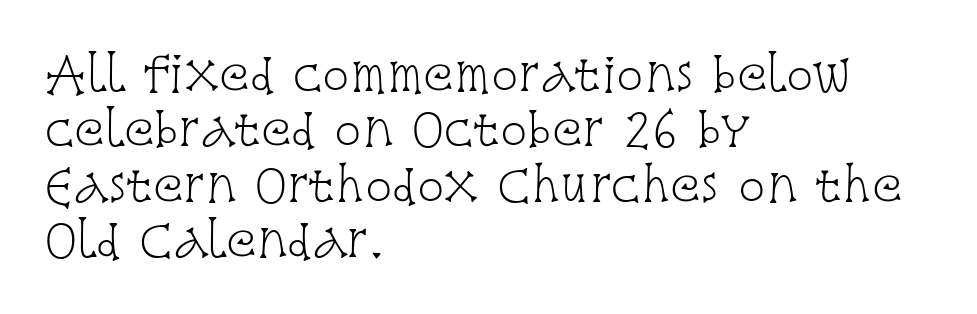
This is roman type, the default non-slanted kind. All the whitespace from short lines collects on the right. Character widths vary here, with narrow letters taking less room than wide ones. The characters display serif detailing at their extremities.
